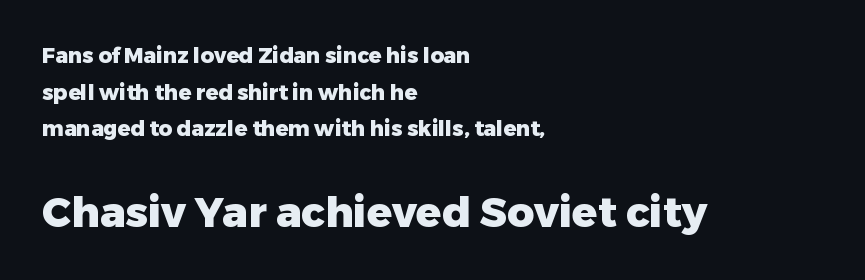
The image shows 42 px heavy sans-serif type, upright; set left-aligned, line spacing 1.75x, normal letter spacing, not underlined; the second (bottom) block is 2.0x larger; low stroke contrast and a medium x-height.
